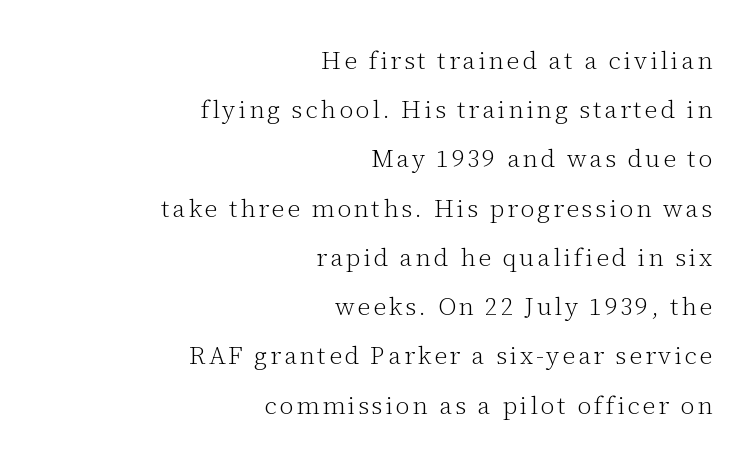
Nope, not italic — everything's standing straight. Stroke mass is kept to a normal reading level or below. The lines are spread far apart with generous leading. Descenders hang freely into open space. Is the block centered? No — it sits flush against the right margin.
